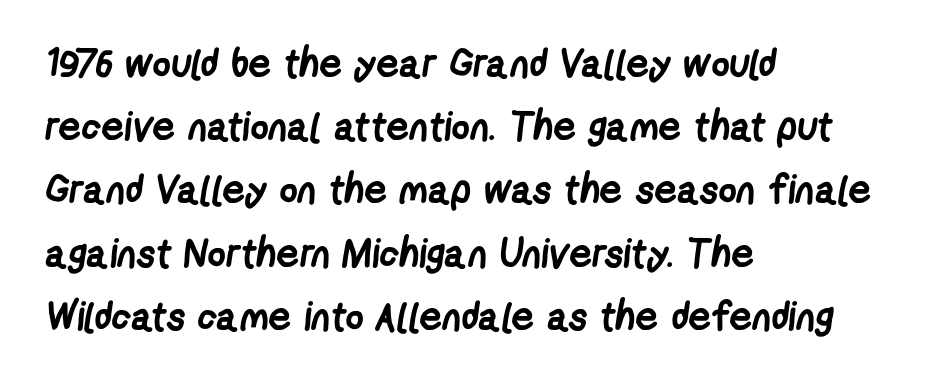
Q: Is the text bold? A: Yes.
Q: Is the typeface a serif or a sans-serif typeface? A: Sans-serif.
Q: Is the text underlined? A: No.
Q: How is the paragraph aligned? A: Left-aligned.
Q: Is the spacing between letters normal or unusually wide? A: Normal.
Q: Is the spacing between lines tight, normal or loose? A: Normal.
Q: Width (condensed, normal, or wide)? A: Condensed.
Q: Stroke contrast? A: Low.
Q: x-height? A: Medium.
Q: Monospaced? A: No.
